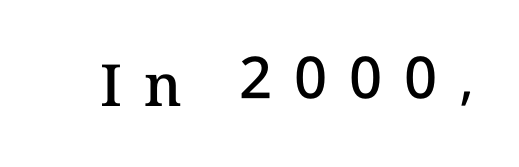
Display-style spreading of the glyphs; the letterfit is very open. The specimen omits any rule beneath the text block's lines. Moderately thickened strokes mark this as semibold type. This is the regular roman posture of the typeface. Note the varied advance widths — an 'i' is clearly narrower than an 'm'.
